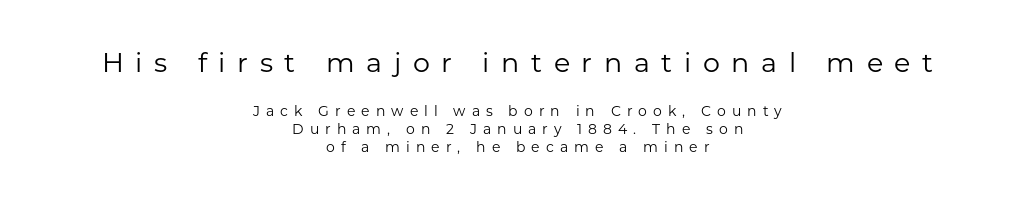
The image shows 27 px text type, upright; set centered, normal line spacing (1.3x), unusually wide letter spacing (+0.43 em), not underlined; the first (top) block is 1.93x larger.
